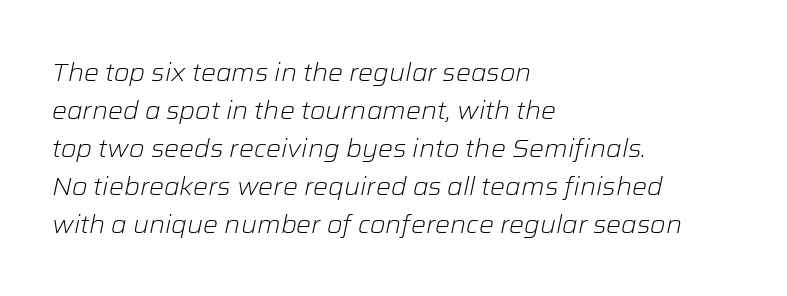
Q: Is the text bold? A: No.
Q: Is the text italic (slanted)? A: Yes, it leans right by about 12 degrees.
Q: Is the text underlined? A: No.
Q: How is the paragraph aligned? A: Left-aligned.
Q: Is the spacing between letters normal or unusually wide? A: Normal.
Q: Is the spacing between lines tight, normal or loose? A: Normal.
